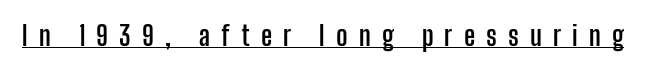
The image shows 27 px bold type, upright; set unusually wide letter spacing (+0.41 em), underlined.
